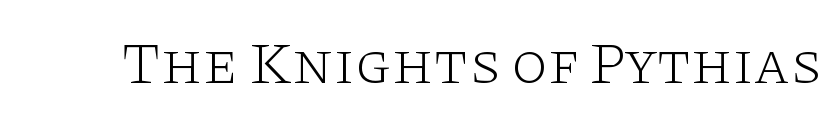
Nobody touched the tracking dial on this one. Is the type heavy? It reads as light-to-regular instead. The passage shown is typed in a proportional face where columns would drift. Descender tails drop into unmarked territory.
